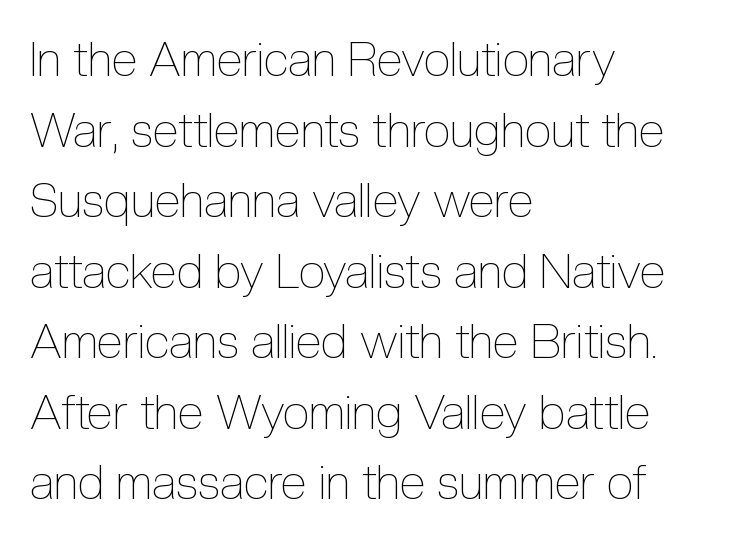
{"italic": "no", "bold": "no", "weight": "thin", "width": "condensed", "x_height": "medium", "monospaced": "no", "underline": "no", "align": "left", "line_spacing": "normal", "line_spacing_ratio": 1.47, "letter_spacing": "normal", "letter_spacing_em": 0.0, "glyph_px": 48}
